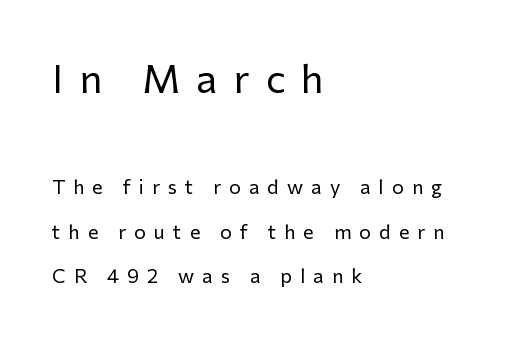
Bold? No — there's no thickening of the strokes. Posture: vertical. Observe the absence of serifs on each vertical stroke in this sample. Two sizes are in play, and the larger belongs to the first block. Where is the straight margin? On the left. Airy leading.
